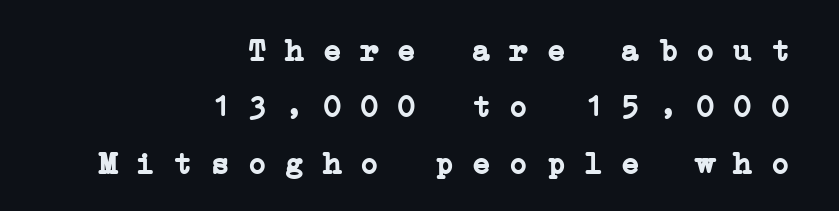
Descenders are the only things crossing below the line. Compared with an ordinary text face, these strokes are far heavier — a full bold. Observe the serifs anchoring each vertical stroke in this sample. Spacing verdict: monospaced, one width for all characters. A student would call this right alignment; a typographer would say flush right, rag left.
